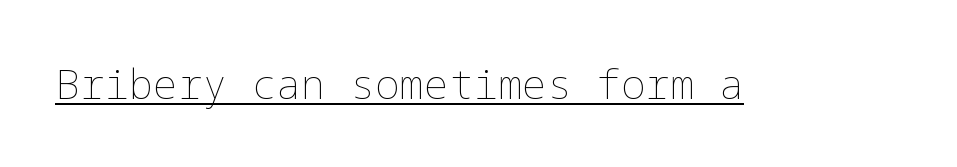
Q: Is the text bold? A: No.
Q: Is the text italic (slanted)? A: No, it is upright.
Q: Is the text underlined? A: Yes.
Q: Is the spacing between letters normal or unusually wide? A: Normal.
Q: Width (condensed, normal, or wide)? A: Normal.
Q: Stroke contrast? A: Low.
Q: x-height? A: Medium.
